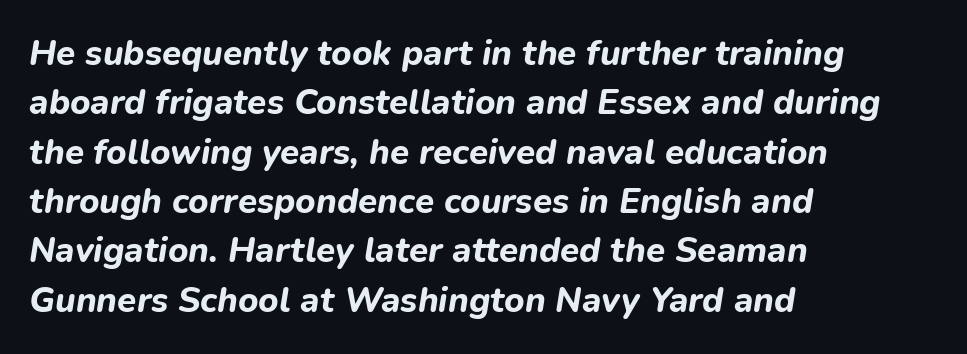
The zone under the glyphs is completely vacant. A typesetter would mark this as italic. Horizontal bands of white between lines are of average thickness. How heavy is the stroke? Heavy — this is a bold.
